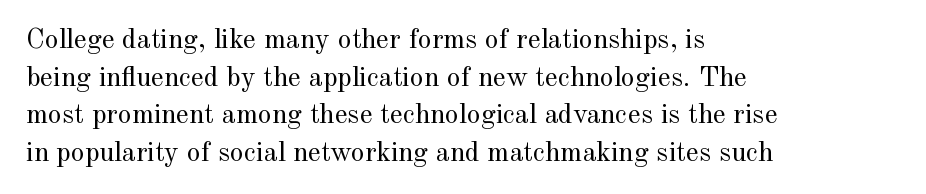
Q: Is the text bold? A: No.
Q: Is the text italic (slanted)? A: No, it is upright.
Q: Is the typeface a serif or a sans-serif typeface? A: Serif.
Q: Is the text underlined? A: No.
Q: How is the paragraph aligned? A: Left-aligned.
Q: Is the spacing between letters normal or unusually wide? A: Normal.
Q: Is the spacing between lines tight, normal or loose? A: Normal.
Q: Width (condensed, normal, or wide)? A: Normal.
Q: x-height? A: Small.
Q: Monospaced? A: No.
